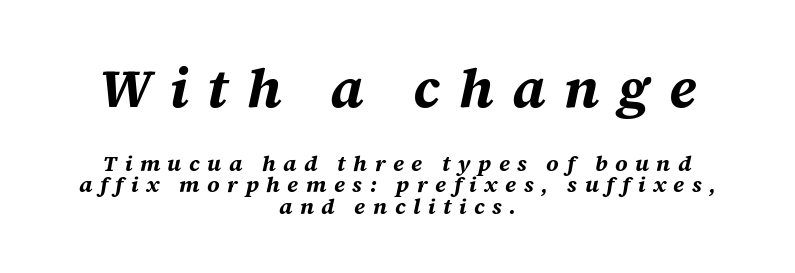
Q: Is the text bold? A: Yes.
Q: Is the text italic (slanted)? A: Yes, it leans right by about 12 degrees.
Q: Is the text underlined? A: No.
Q: How is the paragraph aligned? A: Centered.
Q: Is the spacing between letters normal or unusually wide? A: Unusually wide.
Q: Is the spacing between lines tight, normal or loose? A: Tight.
Q: Which block of text is set in a larger size, the first (top) or the second (bottom)? A: The first (top) one.
Q: Width (condensed, normal, or wide)? A: Normal.
Q: Stroke contrast? A: Medium.
Q: x-height? A: Large.
Q: Monospaced? A: No.
